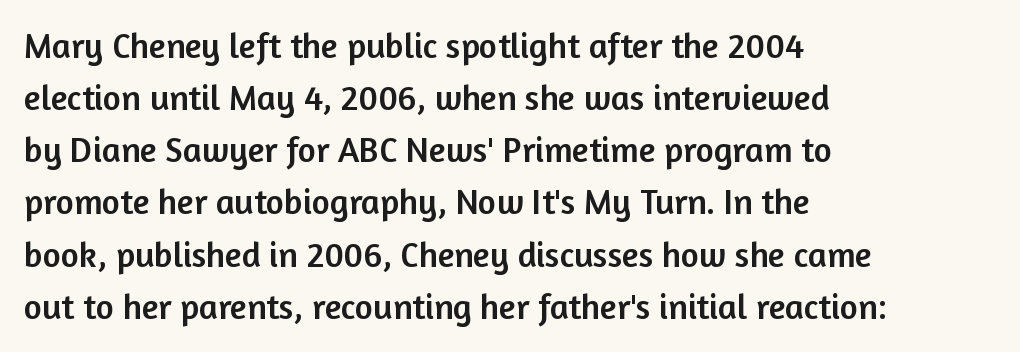
The image shows 35 px sans-serif type, upright; set left-aligned, normal line spacing (1.49x), normal letter spacing, not underlined; low stroke contrast and a medium x-height.
